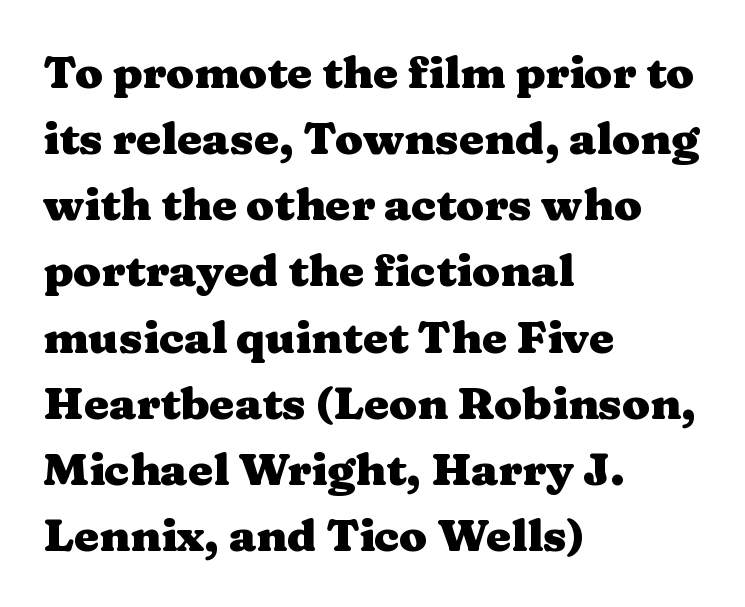
The image shows 45 px heavy, wide serif type, upright; set left-aligned, normal line spacing (1.47x), normal letter spacing, not underlined; medium stroke contrast and a medium x-height.
